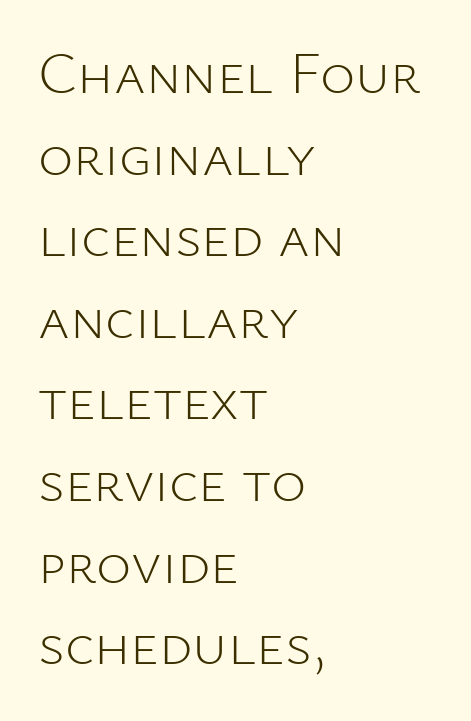
You could not count columns in this text — the font is proportionally spaced. Horizontally, the lines are justified to the leading edge only. No word sits above an underline. Normally led — the rows are evenly, conventionally spaced. Each letter's strokes conclude bluntly, with no projecting serifs. Heaviness? Minimal to ordinary, like unemphasized prose.
